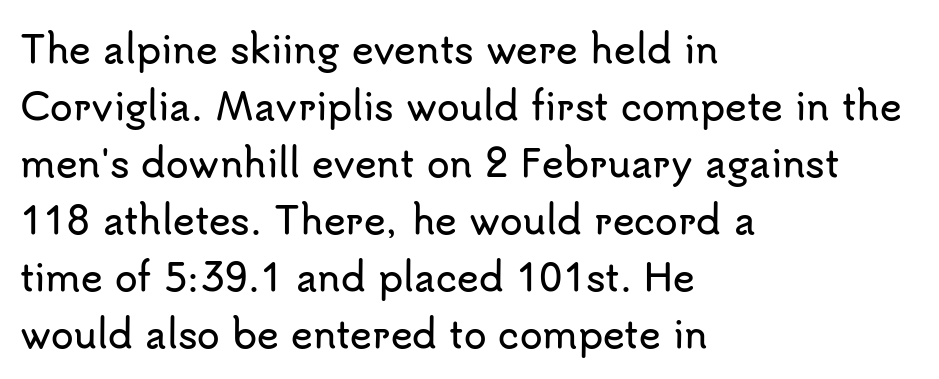
The image shows 37 px sans-serif type, upright; set left-aligned, normal line spacing (1.54x), normal letter spacing, not underlined; low stroke contrast and a small x-height.
